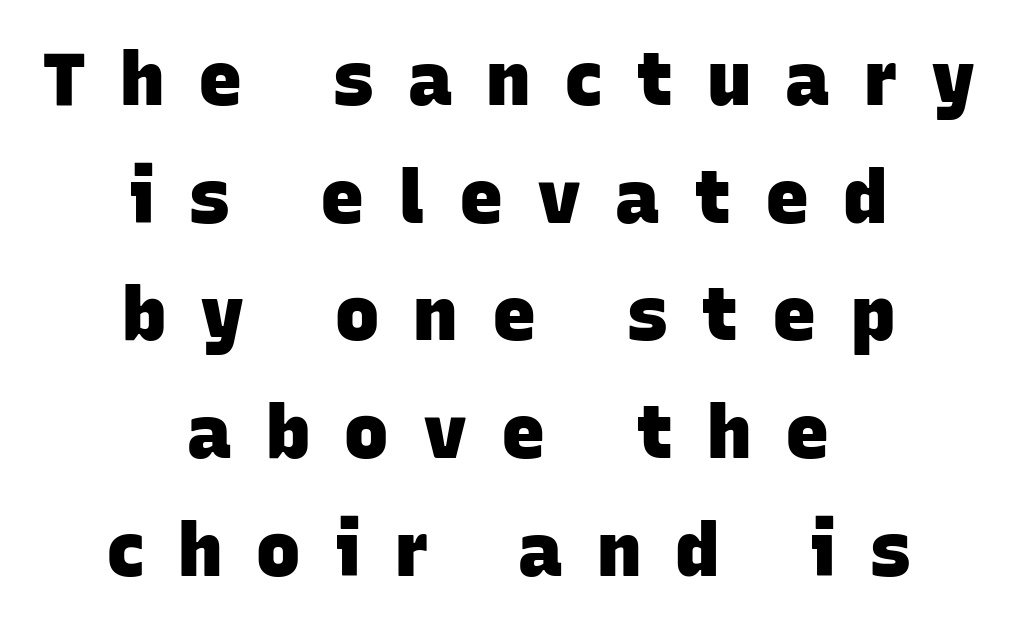
The image shows 74 px heavy sans-serif type; set centered, normal line spacing (1.59x), unusually wide letter spacing (+0.46 em), not underlined; low stroke contrast and a large x-height.
